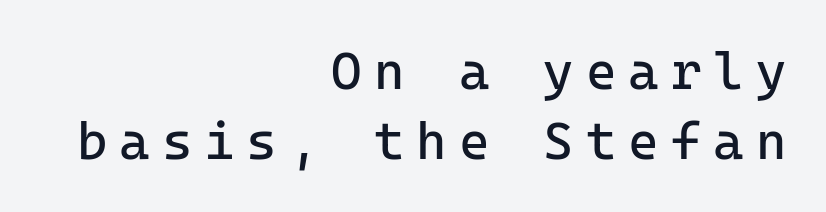
Q: Is the text bold? A: No.
Q: Is the text italic (slanted)? A: No, it is upright.
Q: Is the typeface a serif or a sans-serif typeface? A: Sans-serif.
Q: Is the text underlined? A: No.
Q: How is the paragraph aligned? A: Right-aligned.
Q: Is the spacing between letters normal or unusually wide? A: Unusually wide.
Q: Is the spacing between lines tight, normal or loose? A: Normal.
Q: Width (condensed, normal, or wide)? A: Normal.
Q: Stroke contrast? A: Low.
Q: x-height? A: Medium.
Q: Monospaced? A: Yes.
